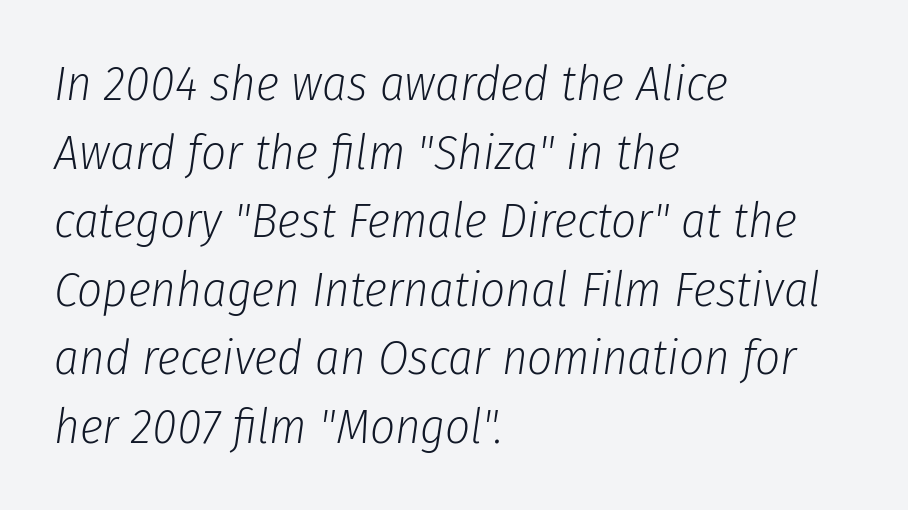
The image shows 49 px light, condensed type, italic (leaning right); set left-aligned, normal line spacing (1.4x), normal letter spacing, not underlined; low stroke contrast and a medium x-height.
